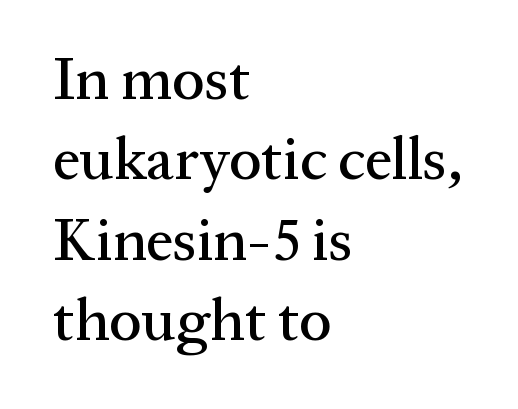
The image shows 60 px serif type, upright; set left-aligned, normal line spacing (1.34x), normal letter spacing, not underlined; medium stroke contrast and a medium x-height.
